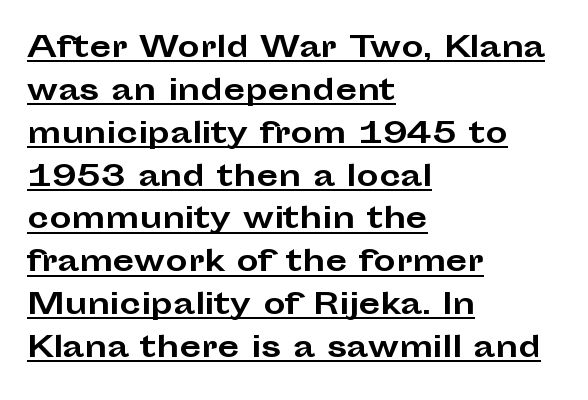
{"serif": "no", "italic": "no", "bold": "yes", "weight": "bold", "width": "wide", "stroke_contrast": "low", "x_height": "medium", "monospaced": "no", "underline": "yes", "align": "left", "line_spacing": "normal", "line_spacing_ratio": 1.53, "letter_spacing": "normal", "letter_spacing_em": 0.0, "glyph_px": 28}
